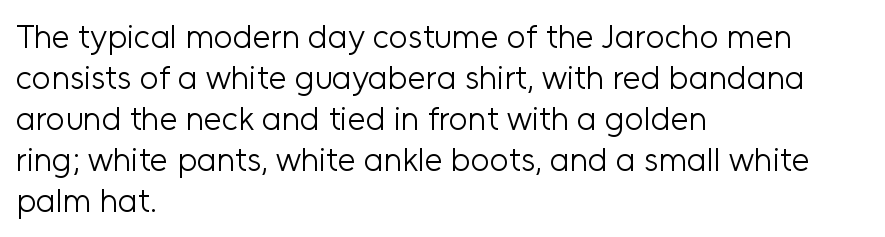
Q: Is the text bold? A: No.
Q: Is the text italic (slanted)? A: No, it is upright.
Q: Is the typeface a serif or a sans-serif typeface? A: Sans-serif.
Q: Is the text underlined? A: No.
Q: How is the paragraph aligned? A: Left-aligned.
Q: Is the spacing between letters normal or unusually wide? A: Normal.
Q: Width (condensed, normal, or wide)? A: Normal.
Q: Stroke contrast? A: Low.
Q: x-height? A: Medium.
Q: Monospaced? A: No.
